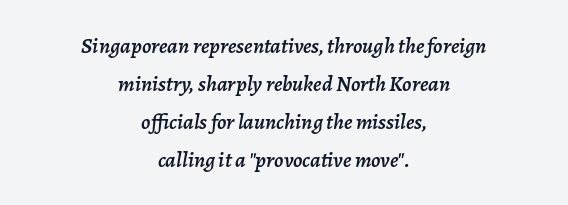
The image shows 22 px text type, italic (leaning right); set centered, line spacing 1.72x, normal letter spacing, not underlined.
